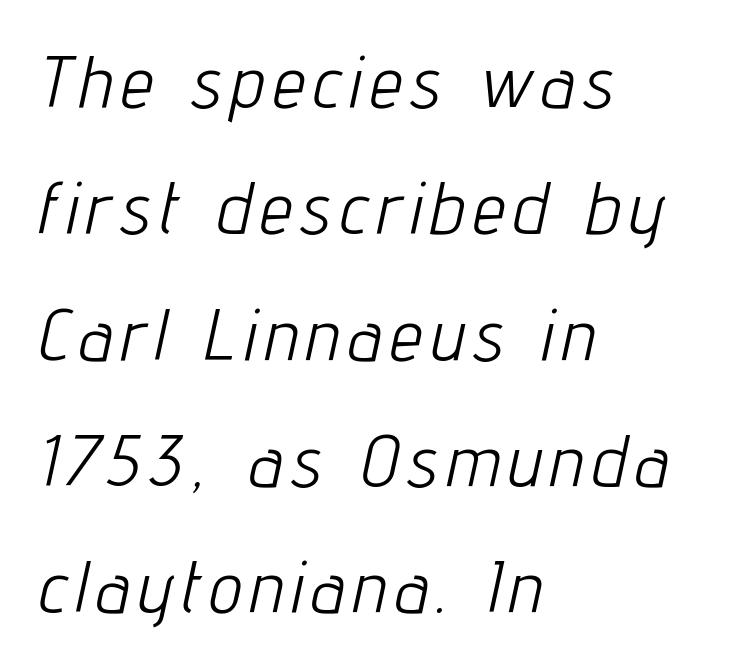
Q: Is the text bold? A: No.
Q: Is the text italic (slanted)? A: Yes, it leans right by about 12 degrees.
Q: Is the text underlined? A: No.
Q: How is the paragraph aligned? A: Left-aligned.
Q: Width (condensed, normal, or wide)? A: Condensed.
Q: Stroke contrast? A: Low.
Q: x-height? A: Medium.
Q: Monospaced? A: No.
